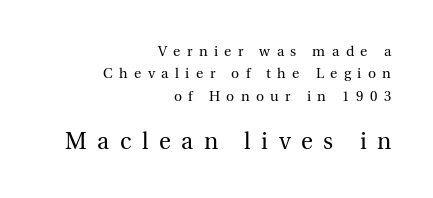
The image shows 23 px text type, upright; set right-aligned, normal line spacing (1.59x), unusually wide letter spacing (+0.46 em), not underlined; the second (bottom) block is 1.64x larger.
